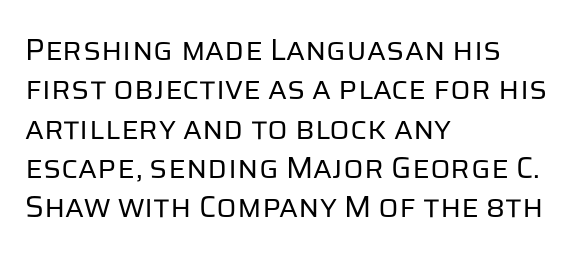
{"serif": "no", "italic": "no", "bold": "no", "weight": "regular", "width": "normal", "stroke_contrast": "low", "x_height": "large", "monospaced": "no", "underline": "no", "align": "left", "line_spacing": "normal", "line_spacing_ratio": 1.31, "letter_spacing": "normal", "letter_spacing_em": 0.0, "glyph_px": 30}
